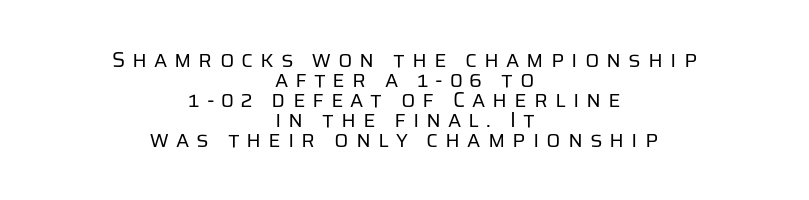
Q: Is the text bold? A: No.
Q: Is the text italic (slanted)? A: No, it is upright.
Q: Is the text underlined? A: No.
Q: How is the paragraph aligned? A: Centered.
Q: Is the spacing between letters normal or unusually wide? A: Unusually wide.
Q: Is the spacing between lines tight, normal or loose? A: Tight.
